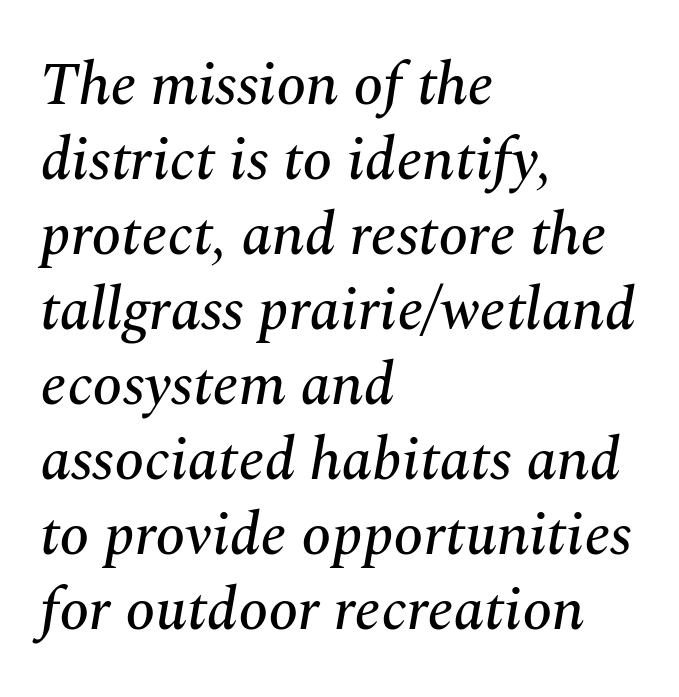
{"serif": "yes", "italic": "yes", "lean": "right", "slant_degrees": 10, "width": "normal", "stroke_contrast": "medium", "x_height": "medium", "monospaced": "no", "underline": "no", "align": "left", "line_spacing": "normal", "line_spacing_ratio": 1.25, "letter_spacing": "normal", "letter_spacing_em": 0.0, "glyph_px": 60}
